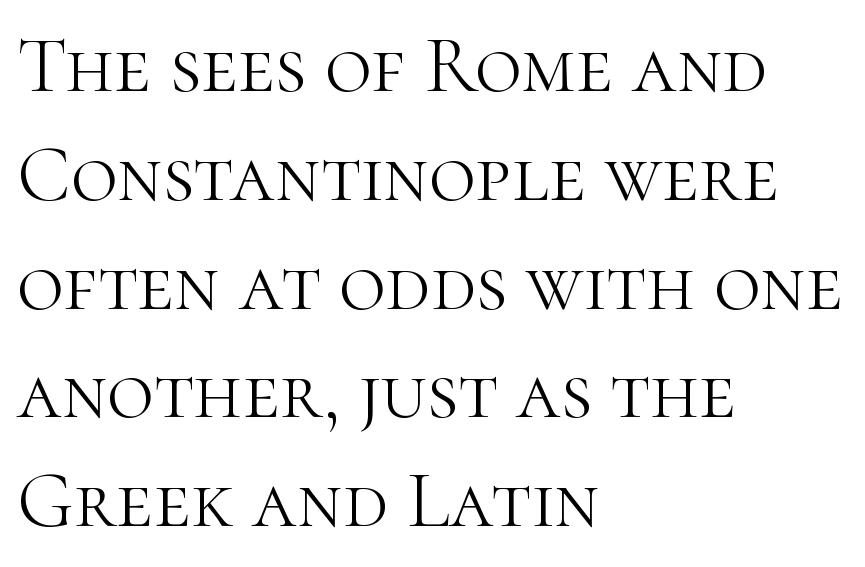
Anything drawn beneath the words? Only blank space. Caption: multi-line text, flush left, ragged right. The typeface chosen for these lines features serifs. The font's upright variant was chosen for this text.
